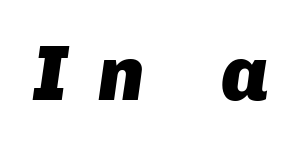
{"italic": "yes", "lean": "right", "slant_degrees": 8, "bold": "yes", "weight": "heavy", "width": "normal", "stroke_contrast": "low", "x_height": "medium", "monospaced": "no", "underline": "no", "letter_spacing": "wide", "letter_spacing_em": 0.39, "glyph_px": 78}
